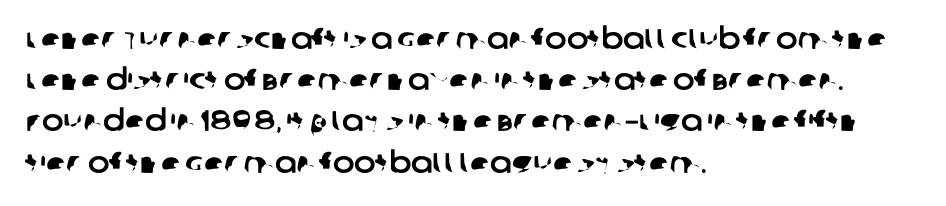
The image shows 29 px sans-serif type; set left-aligned, normal line spacing (1.42x), normal letter spacing, not underlined; low stroke contrast and a large x-height.
